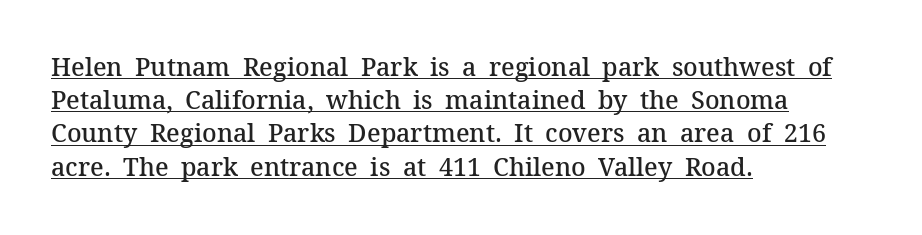
{"italic": "no", "bold": "semi", "underline": "yes", "align": "left", "line_spacing": "normal", "line_spacing_ratio": 1.33, "letter_spacing": "normal", "letter_spacing_em": 0.0, "glyph_px": 25}
